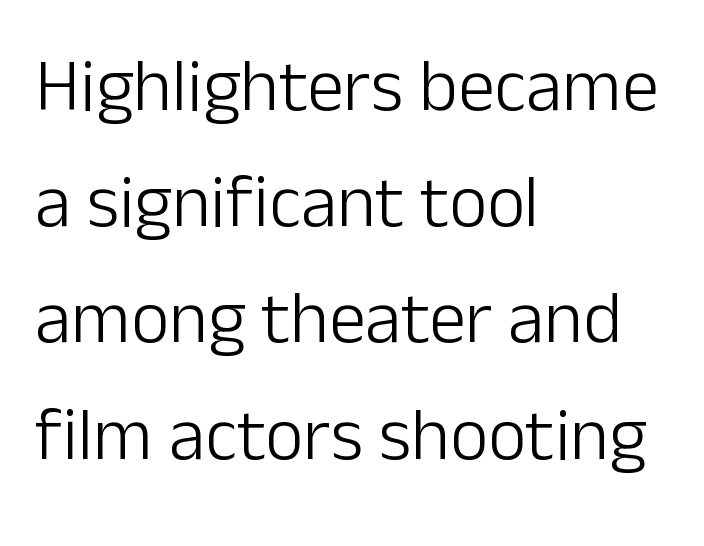
Q: Is the text bold? A: No.
Q: Is the text italic (slanted)? A: No, it is upright.
Q: Is the typeface a serif or a sans-serif typeface? A: Sans-serif.
Q: Is the text underlined? A: No.
Q: How is the paragraph aligned? A: Left-aligned.
Q: Is the spacing between letters normal or unusually wide? A: Normal.
Q: Is the spacing between lines tight, normal or loose? A: Normal.
Q: Width (condensed, normal, or wide)? A: Normal.
Q: Stroke contrast? A: Low.
Q: x-height? A: Medium.
Q: Monospaced? A: No.
